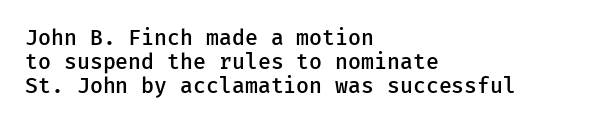
The image shows 21 px text type, upright; set left-aligned, tight line spacing (1.15x), normal letter spacing, not underlined.
